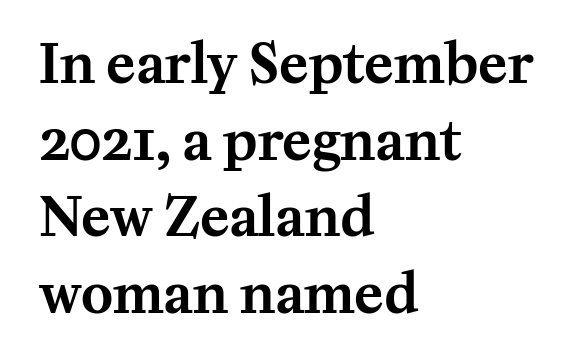
Q: Is the text italic (slanted)? A: No, it is upright.
Q: Is the typeface a serif or a sans-serif typeface? A: Serif.
Q: Is the text underlined? A: No.
Q: How is the paragraph aligned? A: Left-aligned.
Q: Is the spacing between letters normal or unusually wide? A: Normal.
Q: Is the spacing between lines tight, normal or loose? A: Normal.
Q: Width (condensed, normal, or wide)? A: Normal.
Q: Stroke contrast? A: Medium.
Q: x-height? A: Medium.
Q: Monospaced? A: No.
